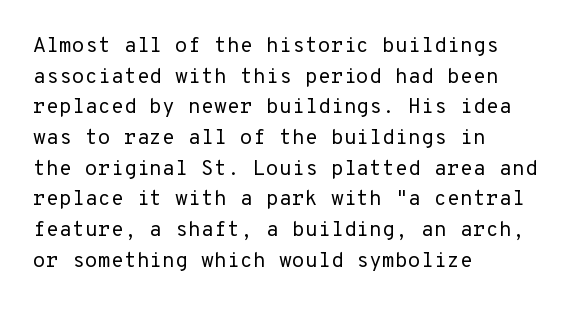
The image shows 21 px text type, upright; set left-aligned, normal line spacing (1.46x), normal letter spacing, not underlined.
